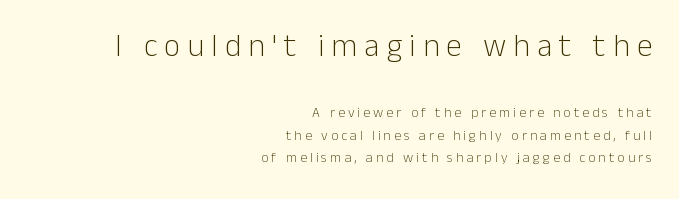
The image shows 32 px light sans-serif type, upright; set right-aligned, normal line spacing (1.61x), unusually wide letter spacing (+0.22 em), not underlined; the first (top) block is 2.29x larger; low stroke contrast and a medium x-height.
